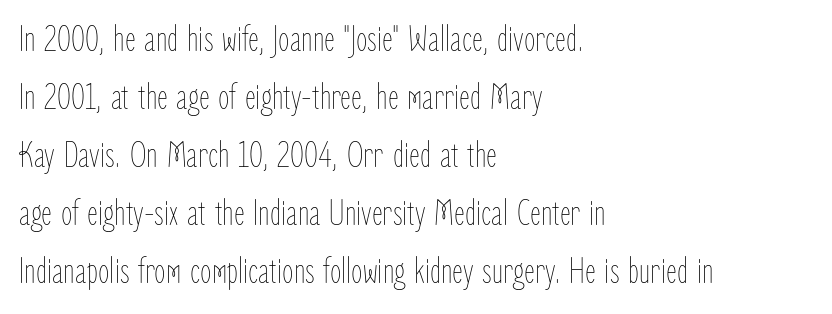
The image shows 37 px thin, condensed type, upright; set left-aligned, normal line spacing (1.57x), normal letter spacing, not underlined; low stroke contrast and a medium x-height.
